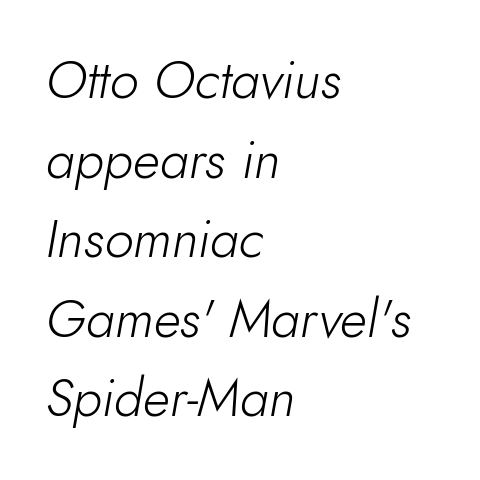
The image shows 52 px light type, italic (leaning right); set left-aligned, normal line spacing (1.53x), normal letter spacing, not underlined; low stroke contrast and a small x-height.
